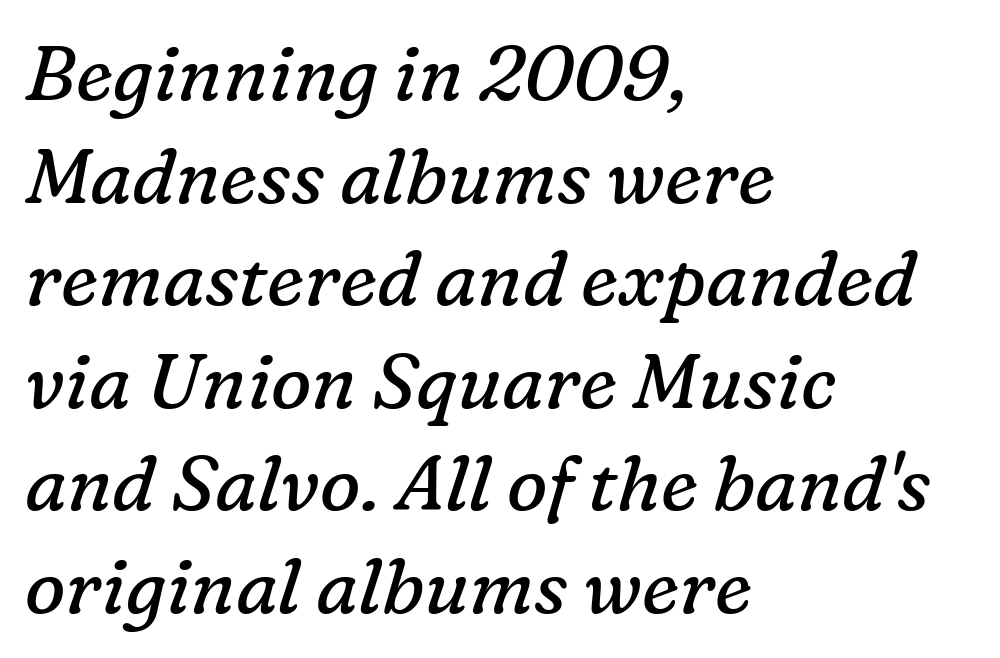
Do the characters align in a grid? No, the font is proportional. Small tapered or slab feet sit at the stroke ends, so this counts as serif. The words here are not underlined. Between one letter and the next there's only the usual sliver of space. Evenly set lines give the paragraph a standard silhouette. Stems here are at most as thick as an everyday book face.
